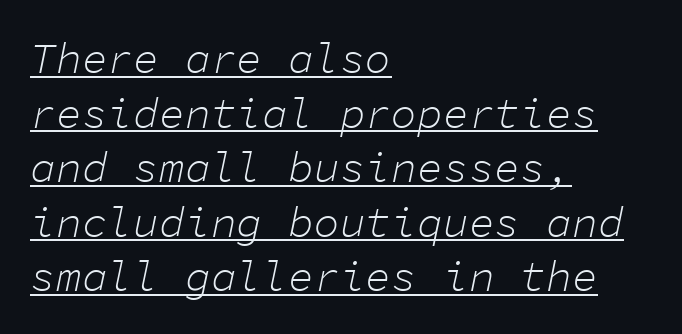
The image shows 43 px light type, italic (leaning right), monospaced; set left-aligned, normal line spacing (1.27x), normal letter spacing, underlined; low stroke contrast and a medium x-height.
